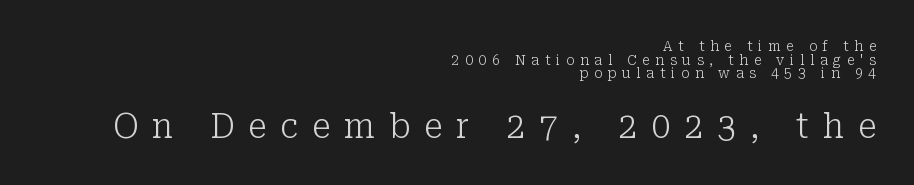
Every row of glyphs terminates at an identical x-position on the right. Each row of text sits above clean, open space. Does the bottom block carry the larger type? Yes, it does. Tracking here is generous; glyphs stand well apart from one another. The letters stand upright; this is a roman face. These glyphs show unthickened strokes, regular width or finer.
